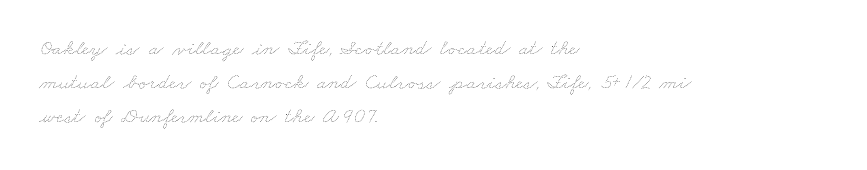
The passage shown is not underscored anywhere. Caption: face not bold, strokes unweighted. Tracking value appears to be zero — textbook default spacing. Leading: standard. The rag falls on the right side of this text block.
